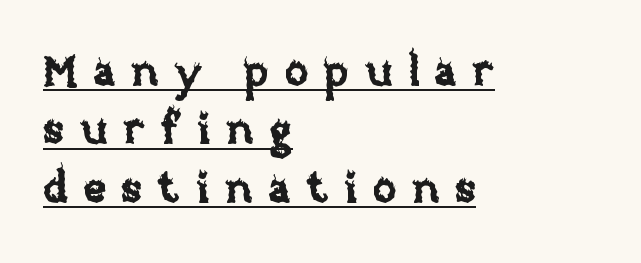
The image shows 43 px text type, upright; set left-aligned, normal line spacing (1.36x), unusually wide letter spacing (+0.35 em), underlined; low stroke contrast and a large x-height.
